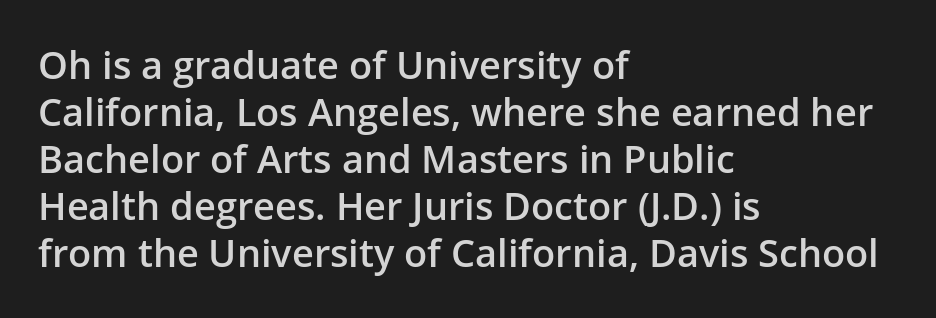
The rendering anchors every line to the left-hand side. There is no visible air inserted between adjacent glyphs. Bold? Not quite — semibold, heavier than regular but stopping short. Descenders hang freely into open space. The passage shown is typed in a proportional face where columns would drift. Note: no serifs on the glyphs.
